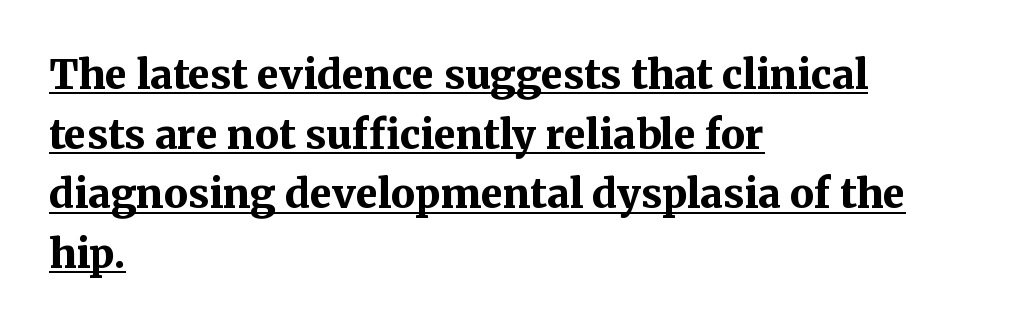
A rule runs beneath these lines of type. What's the leading like? Ordinary, nothing unusual. The letterforms sit shoulder to shoulder at normal distance. Spacing verdict: proportional, widths tailored to each character. Caption: multi-line text, flush left, ragged right.
